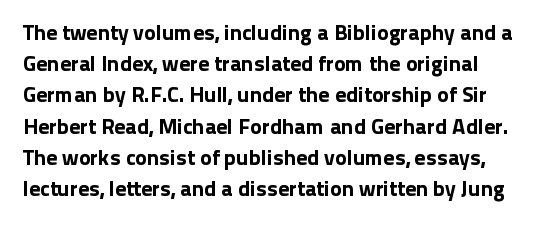
The image shows 22 px text type, upright; set left-aligned, normal line spacing (1.42x), normal letter spacing, not underlined.
